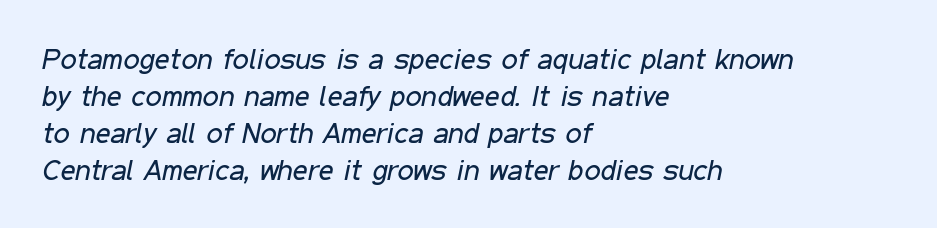
Here the designer chose a conventional face with non-uniform glyph widths. If you measured baseline to baseline, you'd find a middling distance. No extra tracking has been applied to these lines. Every character sits at an angle, as italics do. Stem width sits at or under what a default text font uses. Typeset ragged right — the left edge is the straight one.
